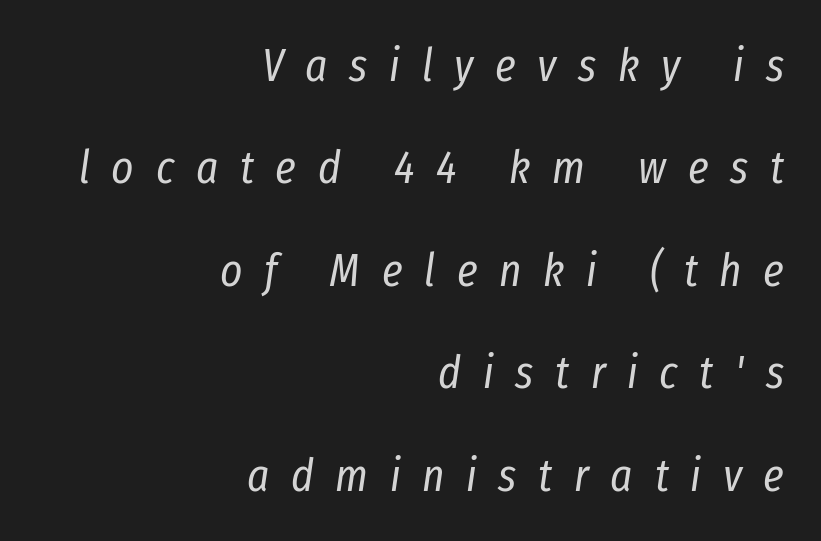
Q: Is the text bold? A: No.
Q: Is the text italic (slanted)? A: Yes, it leans right by about 8 degrees.
Q: Is the text underlined? A: No.
Q: How is the paragraph aligned? A: Right-aligned.
Q: Is the spacing between letters normal or unusually wide? A: Unusually wide.
Q: Is the spacing between lines tight, normal or loose? A: Loose.
Q: Width (condensed, normal, or wide)? A: Condensed.
Q: Stroke contrast? A: Low.
Q: x-height? A: Medium.
Q: Monospaced? A: No.
